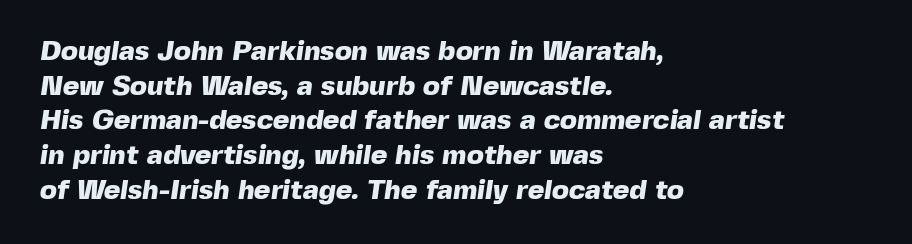
The typesetter chose a ragged-right arrangement here. Compared with typical body copy, the letter spacing here is the same. Its strokes are broad and dark, the hallmark of bold type. This sample uses a sans-serif face. Words float on clear page, feet unadorned.
